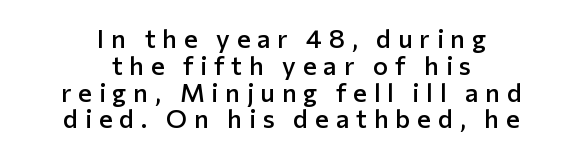
The image shows 26 px text type, upright; set centered, tight line spacing (1.03x), unusually wide letter spacing (+0.26 em), not underlined.
